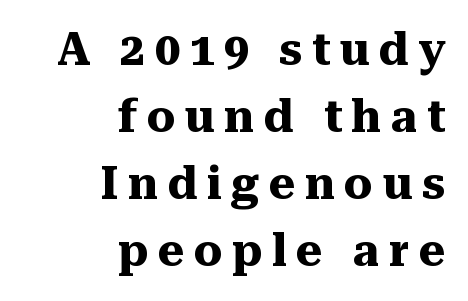
The image shows 45 px heavy serif type, upright; set right-aligned, normal line spacing (1.49x), unusually wide letter spacing (+0.21 em), not underlined; medium stroke contrast and a medium x-height.
